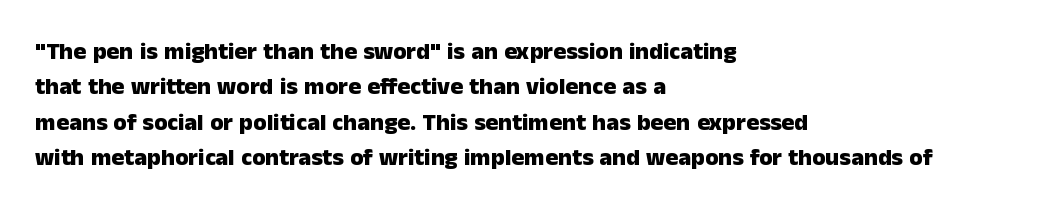
{"italic": "no", "bold": "yes", "underline": "no", "align": "left", "line_spacing": "normal", "line_spacing_ratio": 1.47, "letter_spacing": "normal", "letter_spacing_em": 0.0, "glyph_px": 24}
